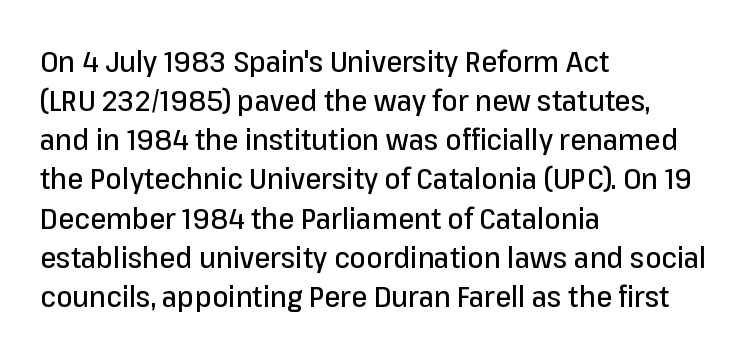
The image shows 29 px sans-serif type, upright; set left-aligned, normal line spacing (1.35x), normal letter spacing, not underlined; low stroke contrast and a medium x-height.
